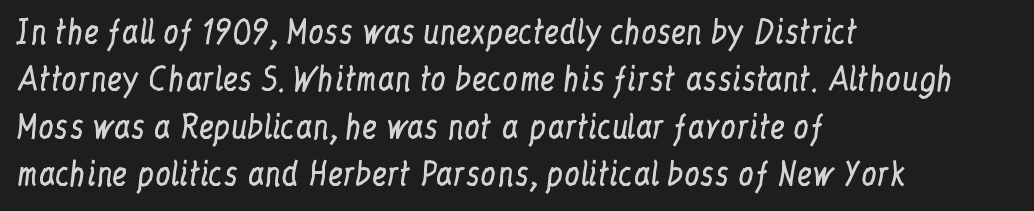
These glyphs show unthickened strokes, regular width or finer. Plain, unruled lines of type. Teacher's note: observe the even left margin — that is flush-left alignment. The letters carry serifs — small finishing strokes at the ends of their stems.
